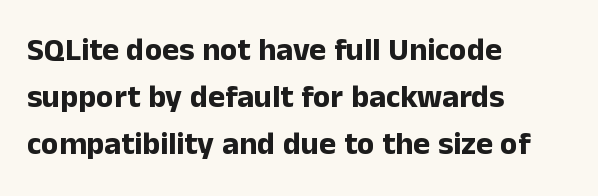
{"serif": "no", "italic": "no", "bold": "yes", "weight": "bold", "width": "normal", "stroke_contrast": "low", "x_height": "medium", "monospaced": "no", "underline": "no", "align": "left", "line_spacing": "normal", "line_spacing_ratio": 1.47, "letter_spacing": "normal", "letter_spacing_em": 0.0, "glyph_px": 32}
